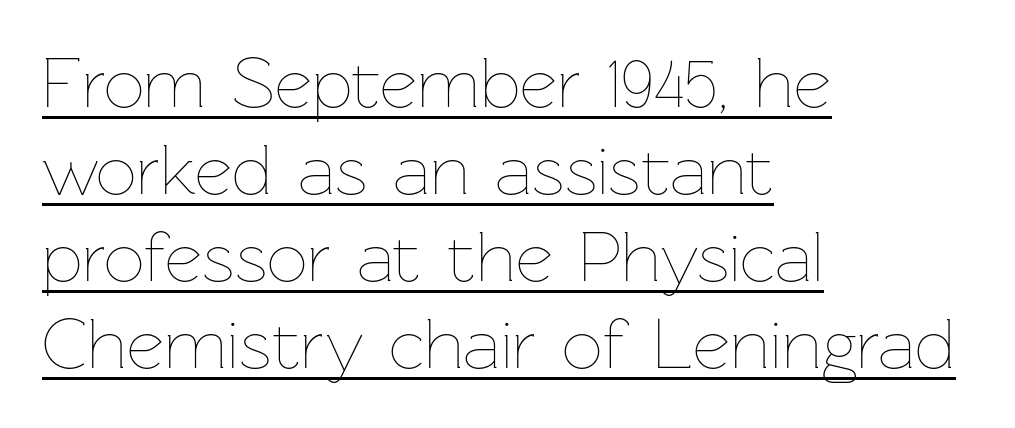
Is there any slant? The stems are plumb. Varying glyph widths throughout — classic text-font behaviour. These lines are set flush left with a ragged right edge. This sample uses plain, unmodified letter spacing. The letterforms sit at book weight or below. What decoration does the sample have? An underline.
